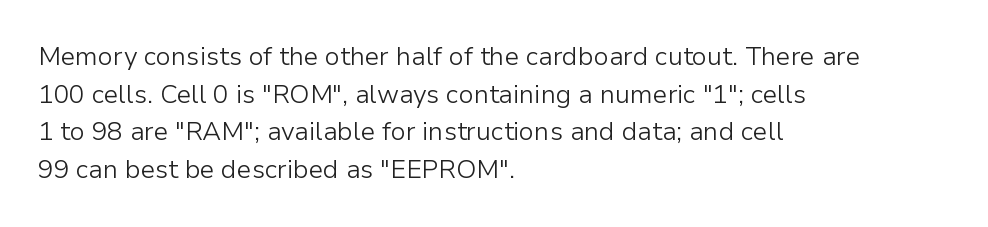
This sample is left-justified, so line endings fall wherever the words run out. Short note: letters normally spaced. These lines were composed using upright roman letters. Nothing heavy about these letters — not bold at all. The glyphs are unaccompanied by any horizontal stroke below them. Quick note: interline space is typical.
